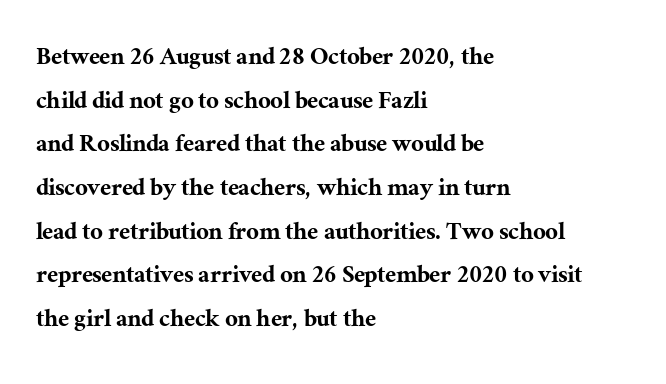
{"serif": "yes", "italic": "no", "width": "normal", "stroke_contrast": "medium", "x_height": "medium", "monospaced": "no", "underline": "no", "align": "left", "line_spacing": "normal", "line_spacing_ratio": 1.56, "letter_spacing": "normal", "letter_spacing_em": 0.0, "glyph_px": 28}
